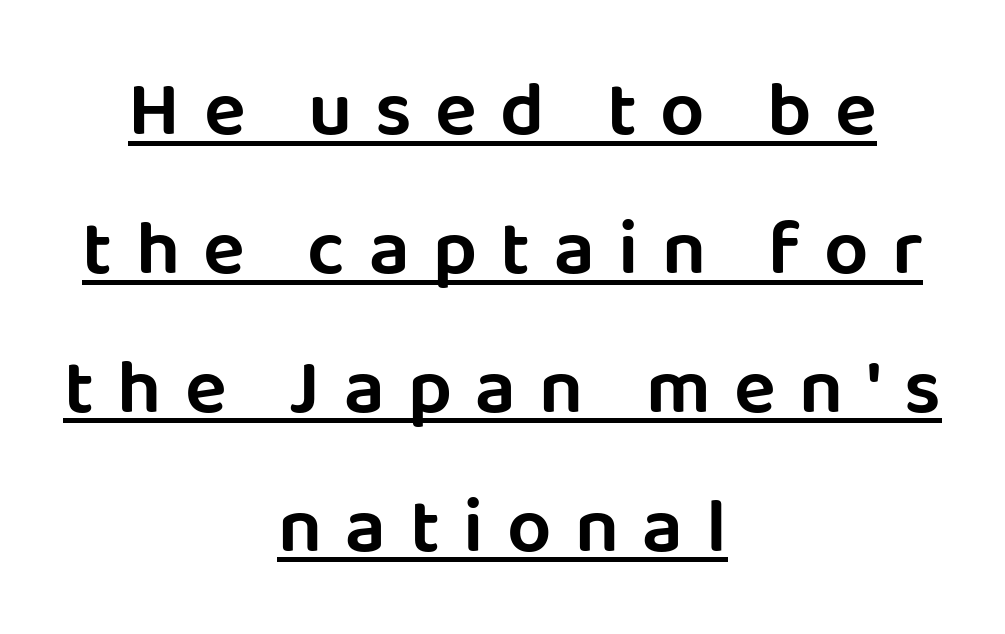
These lines were composed using upright roman letters. Display-style spreading of the glyphs; the letterfit is very open. Proportional: the letters do not fall into vertical columns. Note: no serifs on the glyphs. Every word sits above its own underline. Horizontally, the lines are justified to the midpoint only.
